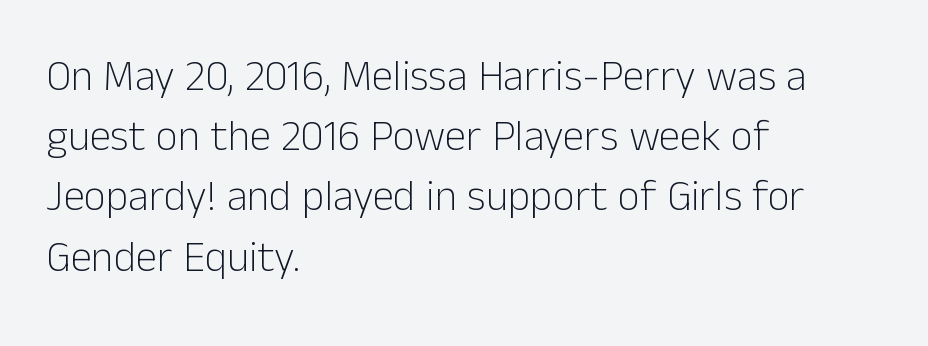
The image shows 43 px light sans-serif type, upright; set left-aligned, normal line spacing (1.4x), normal letter spacing, not underlined; low stroke contrast and a medium x-height.
